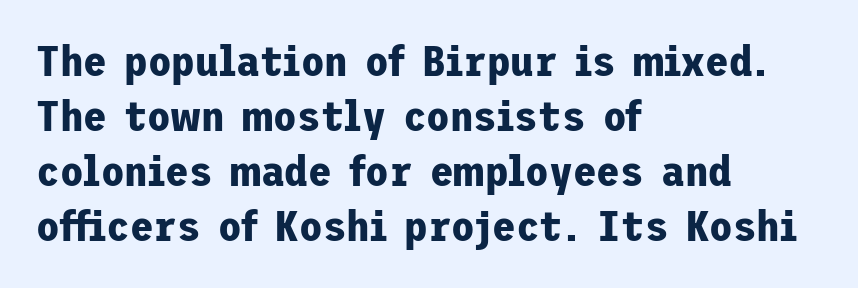
Q: Is the text bold? A: Yes.
Q: Is the text italic (slanted)? A: No, it is upright.
Q: Is the typeface a serif or a sans-serif typeface? A: Sans-serif.
Q: Is the text underlined? A: No.
Q: How is the paragraph aligned? A: Left-aligned.
Q: Is the spacing between letters normal or unusually wide? A: Normal.
Q: Is the spacing between lines tight, normal or loose? A: Normal.
Q: Width (condensed, normal, or wide)? A: Normal.
Q: Stroke contrast? A: Low.
Q: x-height? A: Medium.
